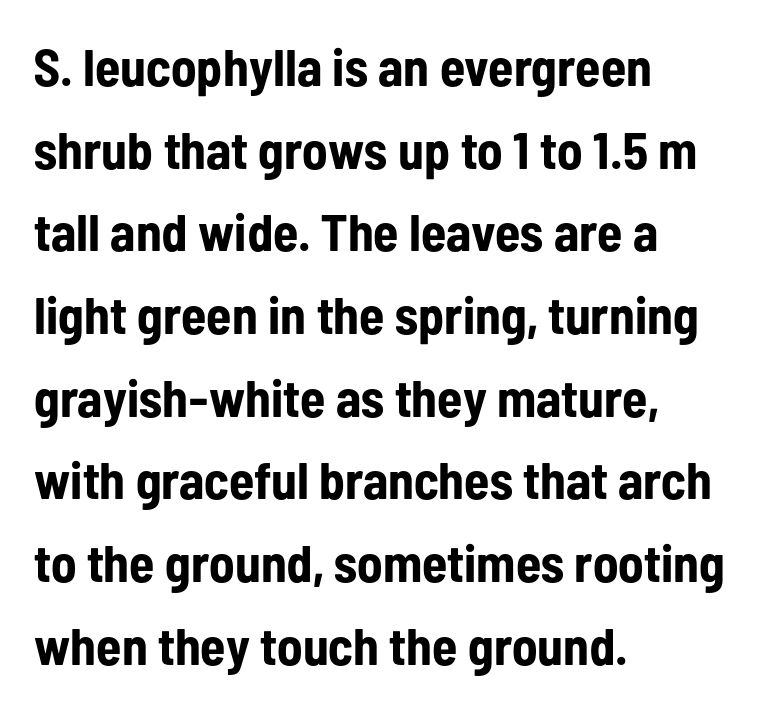
{"serif": "no", "italic": "no", "bold": "yes", "weight": "bold", "width": "condensed", "stroke_contrast": "low", "x_height": "medium", "monospaced": "no", "underline": "no", "align": "left", "line_spacing": "normal", "line_spacing_ratio": 1.59, "letter_spacing": "normal", "letter_spacing_em": 0.0, "glyph_px": 52}
